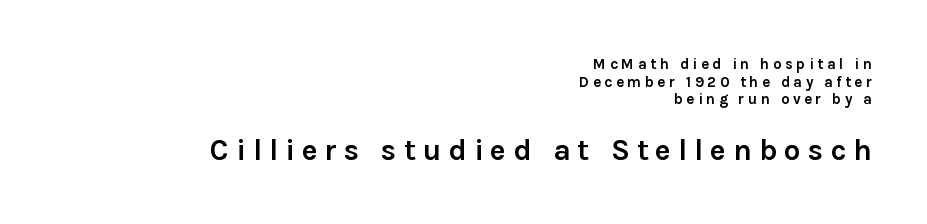
The image shows 30 px semibold sans-serif type, upright; set right-aligned, line spacing 1.18x, unusually wide letter spacing (+0.23 em), not underlined; the second (bottom) block is 2.0x larger; low stroke contrast and a medium x-height.
